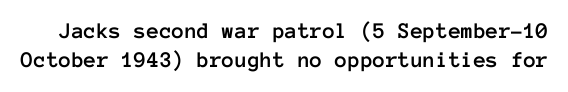
{"italic": "no", "underline": "no", "line_spacing": "normal", "line_spacing_ratio": 1.27, "letter_spacing": "normal", "letter_spacing_em": 0.0, "glyph_px": 23}
